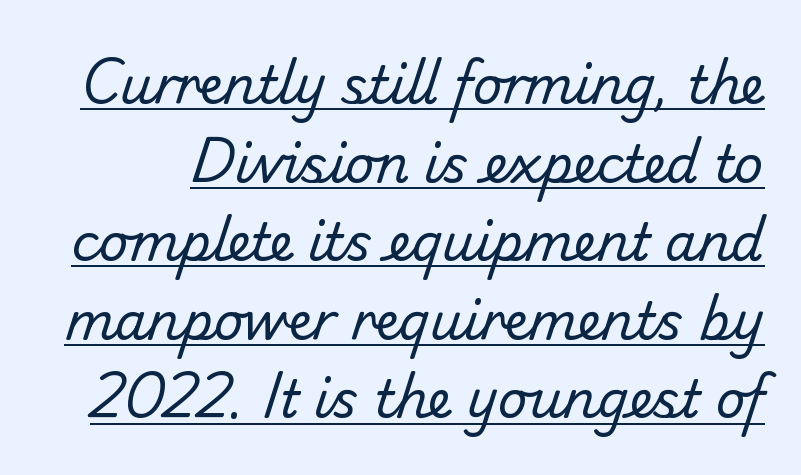
{"serif": "no", "bold": "no", "weight": "regular", "width": "normal", "stroke_contrast": "low", "x_height": "small", "monospaced": "no", "underline": "yes", "line_spacing": "normal", "line_spacing_ratio": 1.54, "letter_spacing": "normal", "letter_spacing_em": 0.0, "glyph_px": 51}
